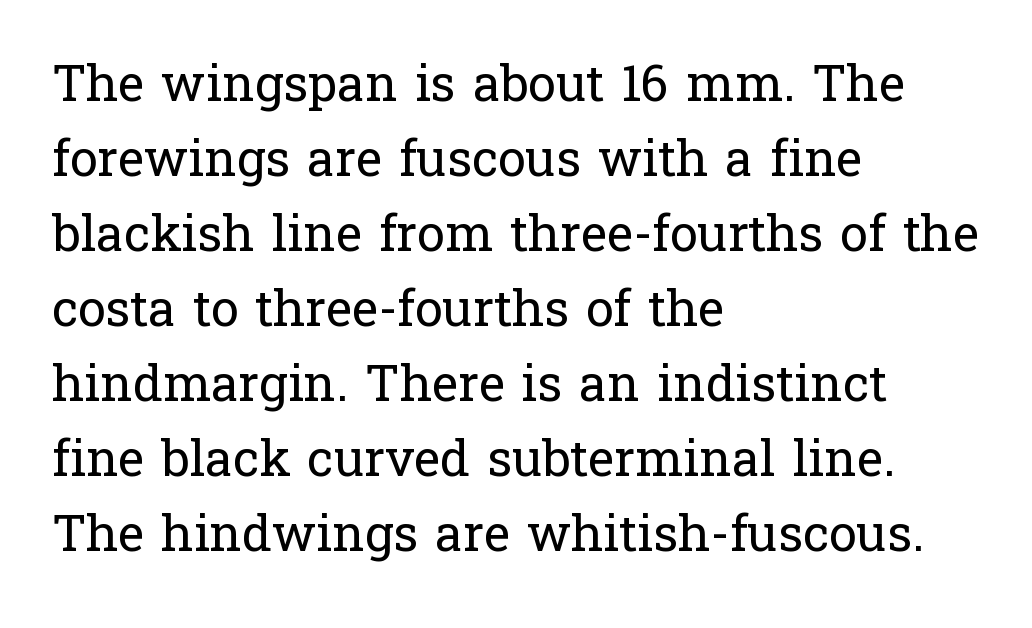
Q: Is the text bold? A: No.
Q: Is the text italic (slanted)? A: No, it is upright.
Q: Is the typeface a serif or a sans-serif typeface? A: Serif.
Q: Is the text underlined? A: No.
Q: How is the paragraph aligned? A: Left-aligned.
Q: Is the spacing between letters normal or unusually wide? A: Normal.
Q: Is the spacing between lines tight, normal or loose? A: Normal.
Q: Width (condensed, normal, or wide)? A: Normal.
Q: Stroke contrast? A: Low.
Q: x-height? A: Medium.
Q: Monospaced? A: No.
